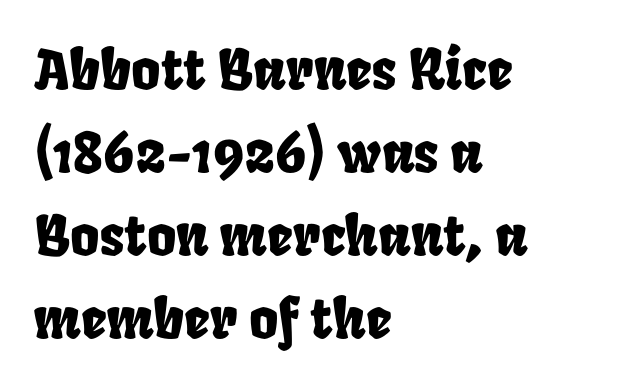
{"width": "condensed", "stroke_contrast": "low", "x_height": "large", "monospaced": "no", "underline": "no", "align": "left", "line_spacing": "normal", "line_spacing_ratio": 1.48, "letter_spacing": "normal", "letter_spacing_em": 0.0, "glyph_px": 56}
